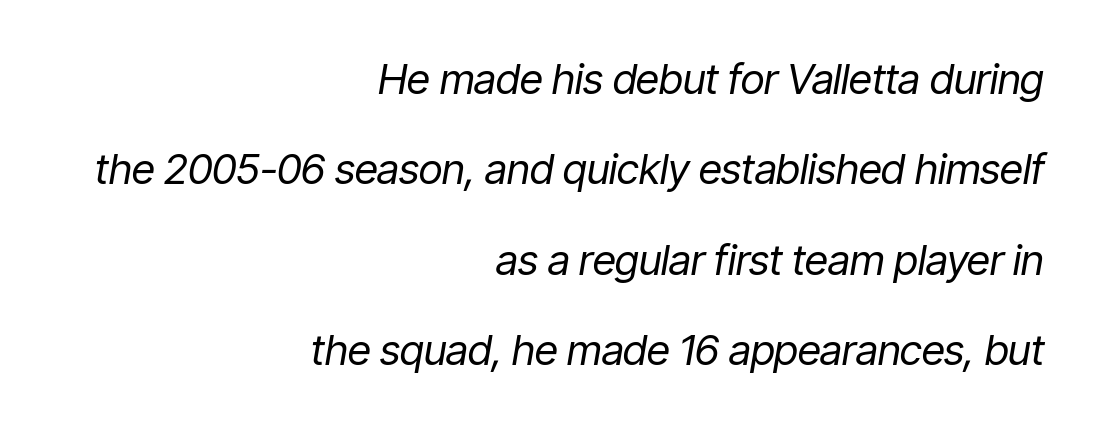
Q: Is the text bold? A: No.
Q: Is the text italic (slanted)? A: Yes, it leans right by about 9 degrees.
Q: Is the text underlined? A: No.
Q: How is the paragraph aligned? A: Right-aligned.
Q: Is the spacing between letters normal or unusually wide? A: Normal.
Q: Is the spacing between lines tight, normal or loose? A: Loose.
Q: Width (condensed, normal, or wide)? A: Condensed.
Q: Stroke contrast? A: Low.
Q: x-height? A: Medium.
Q: Monospaced? A: No.
